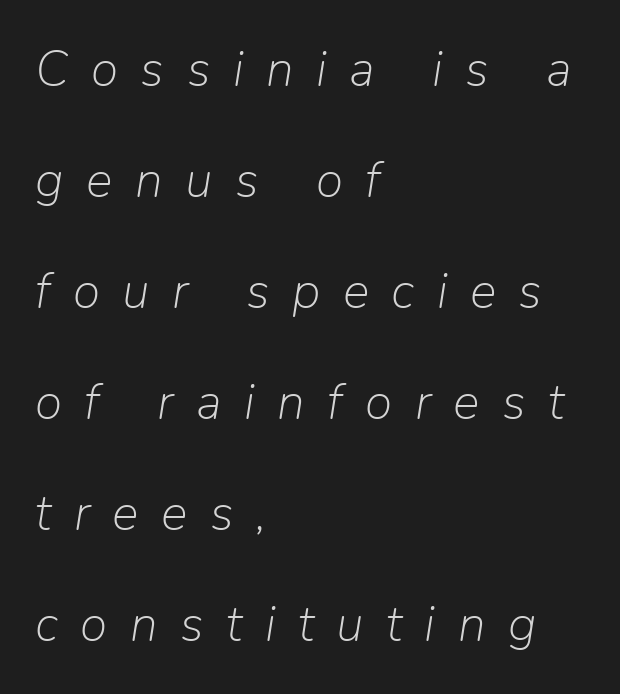
Q: Is the text bold? A: No.
Q: Is the text italic (slanted)? A: Yes, it leans right by about 9 degrees.
Q: Is the text underlined? A: No.
Q: How is the paragraph aligned? A: Left-aligned.
Q: Is the spacing between letters normal or unusually wide? A: Unusually wide.
Q: Is the spacing between lines tight, normal or loose? A: Loose.
Q: Width (condensed, normal, or wide)? A: Normal.
Q: Stroke contrast? A: Low.
Q: x-height? A: Medium.
Q: Monospaced? A: No.
